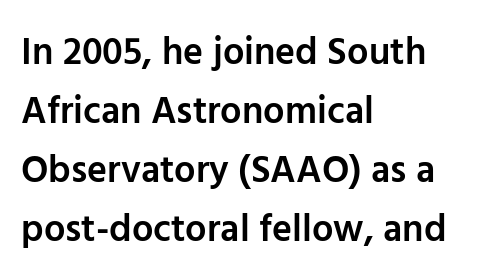
The image shows 38 px semibold sans-serif type, upright; set left-aligned, normal line spacing (1.55x), normal letter spacing, not underlined; low stroke contrast and a medium x-height.
